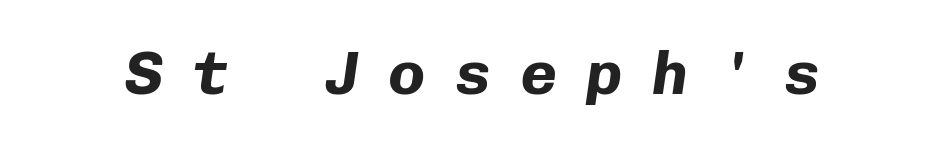
The image shows 62 px bold type, italic (leaning right), monospaced; set unusually wide letter spacing (+0.46 em), not underlined; low stroke contrast and a medium x-height.
